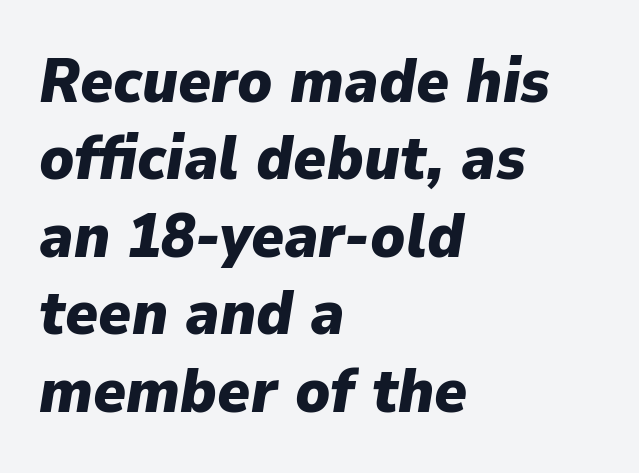
The image shows 62 px heavy type, italic (leaning right); set left-aligned, normal line spacing (1.25x), normal letter spacing, not underlined; low stroke contrast and a medium x-height.
